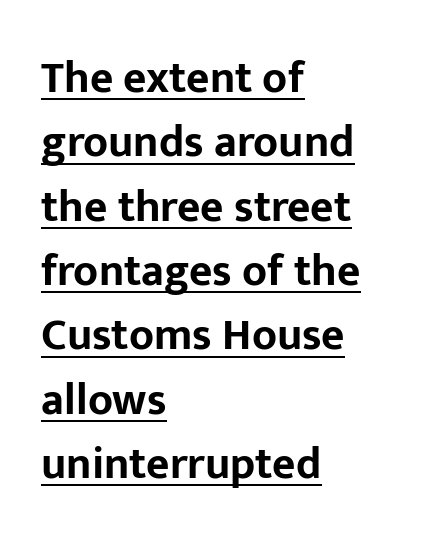
The image shows 45 px bold sans-serif type, upright; set left-aligned, normal line spacing (1.43x), normal letter spacing, underlined; low stroke contrast and a medium x-height.
